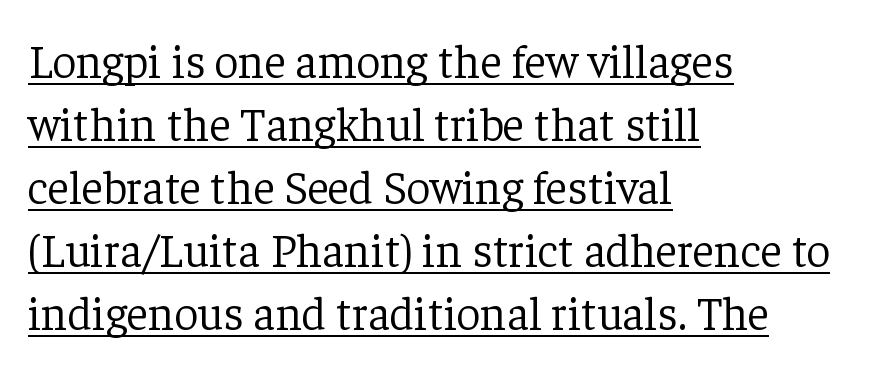
Q: Is the text bold? A: No.
Q: Is the text italic (slanted)? A: No, it is upright.
Q: Is the typeface a serif or a sans-serif typeface? A: Serif.
Q: Is the text underlined? A: Yes.
Q: How is the paragraph aligned? A: Left-aligned.
Q: Is the spacing between letters normal or unusually wide? A: Normal.
Q: Is the spacing between lines tight, normal or loose? A: Normal.
Q: Width (condensed, normal, or wide)? A: Normal.
Q: Stroke contrast? A: Low.
Q: x-height? A: Medium.
Q: Monospaced? A: No.
